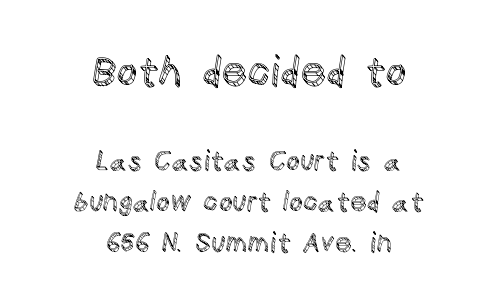
The space between consecutive lines is moderate. The rendering keeps characters at their native spacing. Beneath every word, the page is bare. Casual observation: everything's sitting right in the middle. These lines are rendered in a variable-pitch font.
